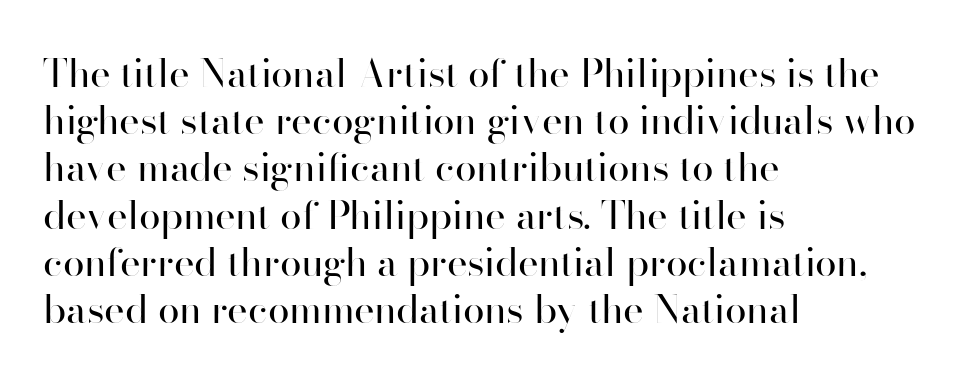
{"serif": "no", "italic": "no", "bold": "no", "weight": "regular", "width": "normal", "stroke_contrast": "high", "x_height": "small", "monospaced": "no", "underline": "no", "align": "left", "line_spacing_ratio": 1.21, "letter_spacing": "normal", "letter_spacing_em": 0.0, "glyph_px": 39}
